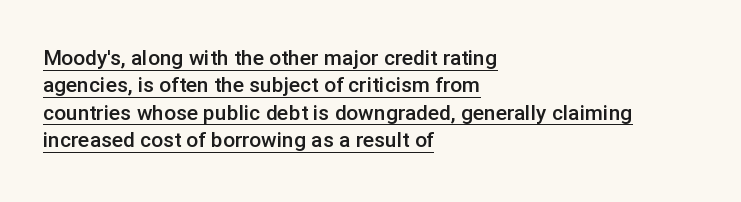
The image shows 21 px text type, upright; set left-aligned, normal line spacing (1.3x), normal letter spacing, underlined.
